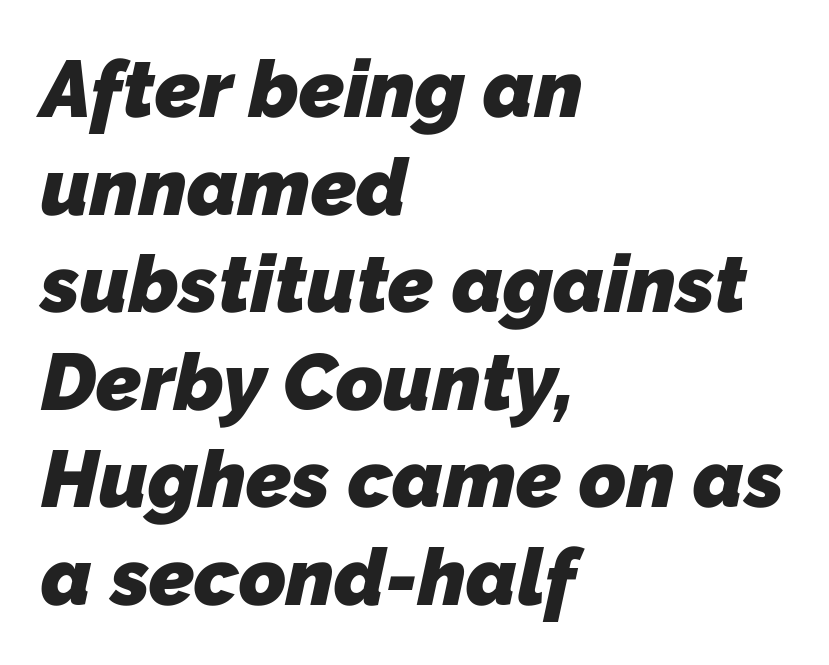
Q: Is the text bold? A: Yes.
Q: Is the typeface a serif or a sans-serif typeface? A: Sans-serif.
Q: Is the text underlined? A: No.
Q: How is the paragraph aligned? A: Left-aligned.
Q: Is the spacing between letters normal or unusually wide? A: Normal.
Q: Width (condensed, normal, or wide)? A: Normal.
Q: Stroke contrast? A: Low.
Q: x-height? A: Medium.
Q: Monospaced? A: No.
